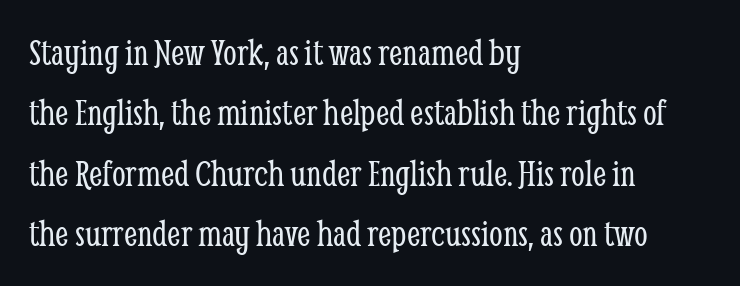
Q: Is the text bold? A: No.
Q: Is the text italic (slanted)? A: No, it is upright.
Q: Is the typeface a serif or a sans-serif typeface? A: Serif.
Q: Is the text underlined? A: No.
Q: How is the paragraph aligned? A: Left-aligned.
Q: Is the spacing between letters normal or unusually wide? A: Normal.
Q: Is the spacing between lines tight, normal or loose? A: Normal.
Q: Width (condensed, normal, or wide)? A: Condensed.
Q: Stroke contrast? A: Low.
Q: x-height? A: Medium.
Q: Monospaced? A: No.
